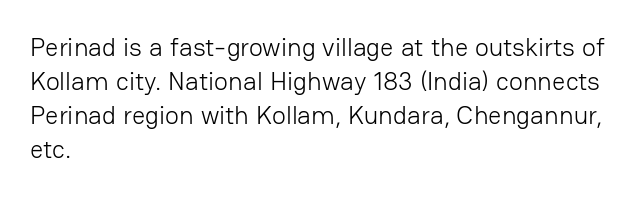
Descenders are the only things crossing below the line. All the whitespace from short lines collects on the right. Characters remain perfectly vertical along every line. The letters sit at their default tracking, neither squeezed nor spread.
